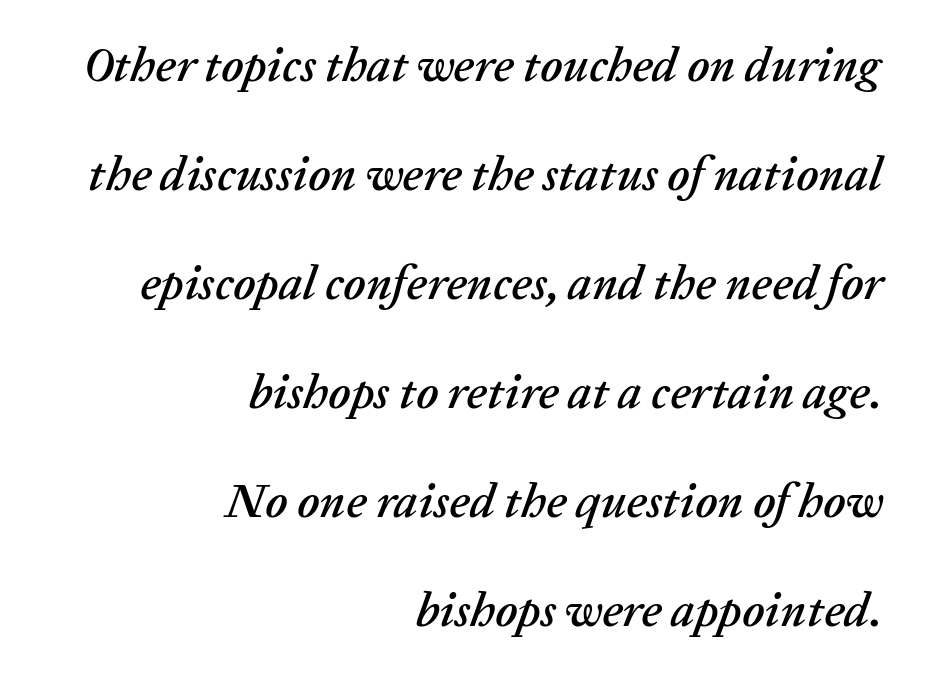
{"italic": "yes", "lean": "right", "slant_degrees": 20, "width": "normal", "stroke_contrast": "low", "x_height": "medium", "monospaced": "no", "underline": "no", "align": "right", "line_spacing": "loose", "line_spacing_ratio": 2.27, "letter_spacing": "normal", "letter_spacing_em": 0.0, "glyph_px": 48}
